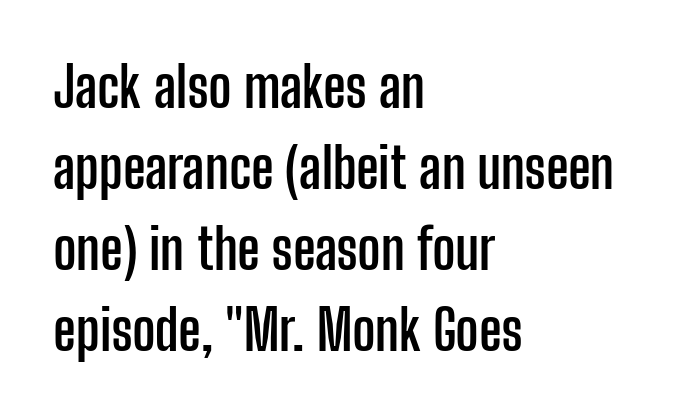
The image shows 55 px semibold, condensed sans-serif type, upright; set left-aligned, normal line spacing (1.47x), normal letter spacing, not underlined; low stroke contrast and a medium x-height.
